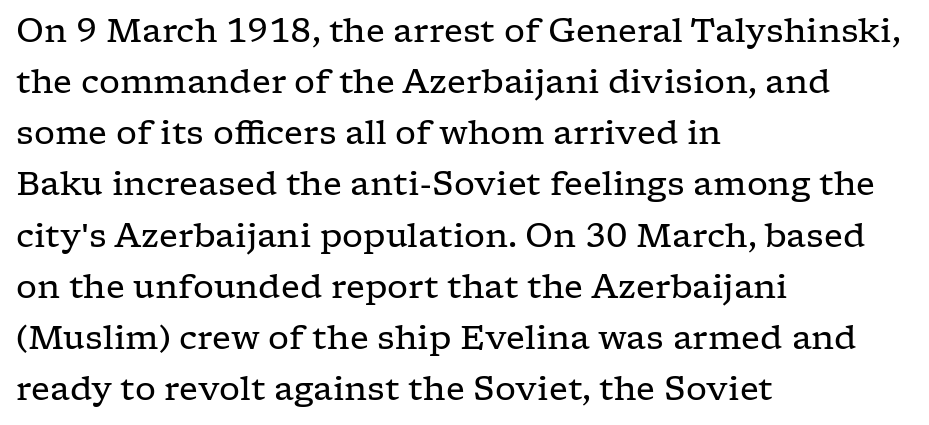
Q: Is the text bold? A: No.
Q: Is the text italic (slanted)? A: No, it is upright.
Q: Is the typeface a serif or a sans-serif typeface? A: Serif.
Q: Is the text underlined? A: No.
Q: How is the paragraph aligned? A: Left-aligned.
Q: Is the spacing between letters normal or unusually wide? A: Normal.
Q: Is the spacing between lines tight, normal or loose? A: Normal.
Q: Width (condensed, normal, or wide)? A: Wide.
Q: Stroke contrast? A: Low.
Q: x-height? A: Medium.
Q: Monospaced? A: No.
